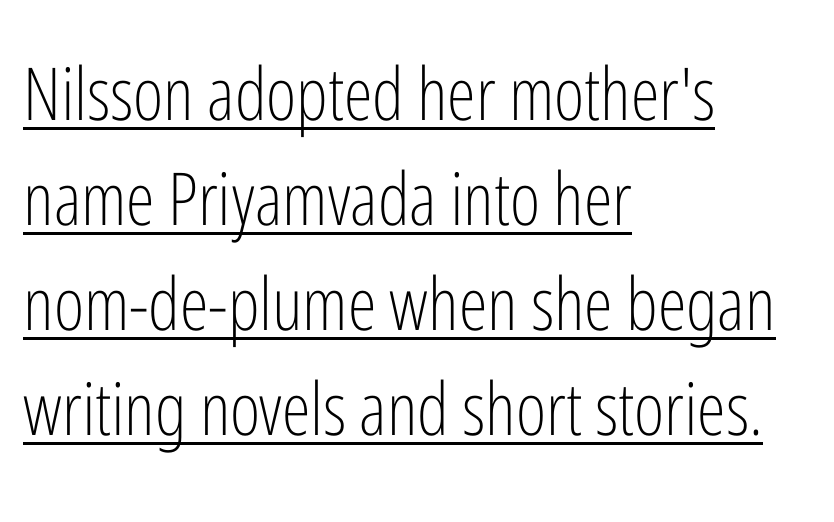
The image shows 73 px light, condensed sans-serif type, upright; set left-aligned, normal line spacing (1.44x), normal letter spacing, underlined; low stroke contrast and a medium x-height.
